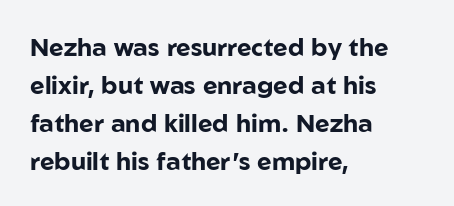
The image shows 25 px bold type, upright; set left-aligned, normal line spacing (1.52x), normal letter spacing, not underlined.
